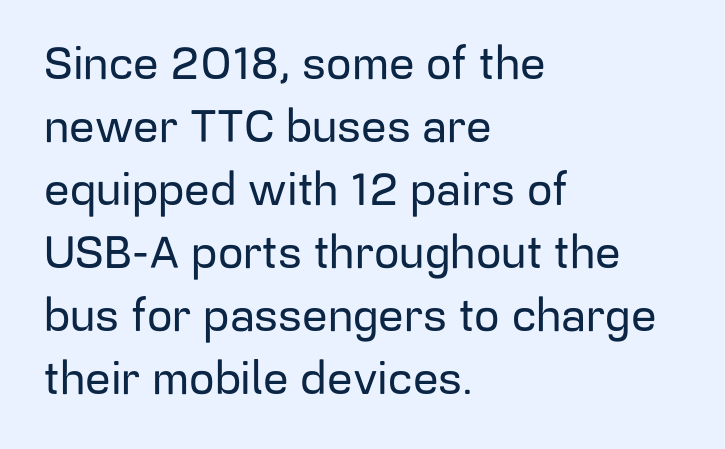
The image shows 45 px sans-serif type, upright; set left-aligned, normal line spacing (1.4x), normal letter spacing, not underlined; low stroke contrast and a medium x-height.
